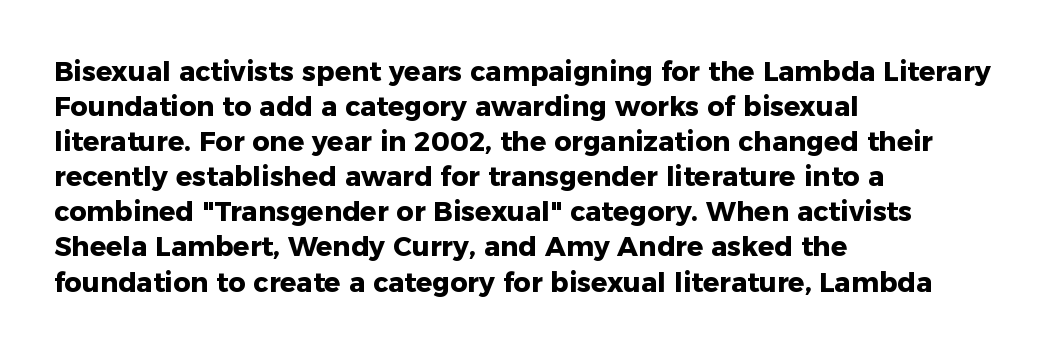
Is there much room between lines? A standard amount, neither cramped nor airy. Emphasis by weight is at full strength: bold. Each word holds together tightly as a unit, with standard inter-letter gaps. Rule under the text: the space is simply empty. Style check: upright. Does the copy run flush right? No — it runs flush left.
